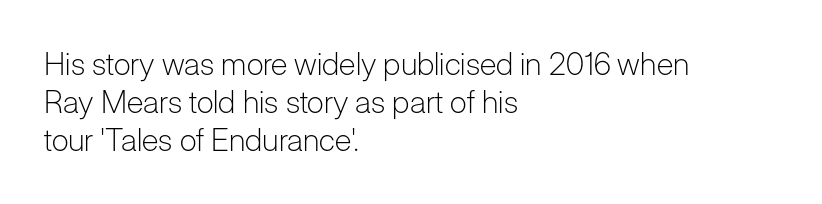
The strokes are not fattened; the text isn't bold. Inter-character spacing is left at the font's built-in metrics. The axis of the letterforms is exactly vertical. The passage shown is typeset with a sans-serif family.
